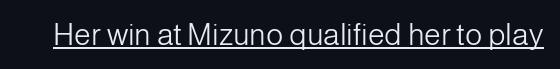
Q: Is the text bold? A: No.
Q: Is the text italic (slanted)? A: No, it is upright.
Q: Is the typeface a serif or a sans-serif typeface? A: Sans-serif.
Q: Is the text underlined? A: Yes.
Q: Is the spacing between letters normal or unusually wide? A: Normal.
Q: Width (condensed, normal, or wide)? A: Normal.
Q: Stroke contrast? A: Low.
Q: x-height? A: Medium.
Q: Monospaced? A: No.
